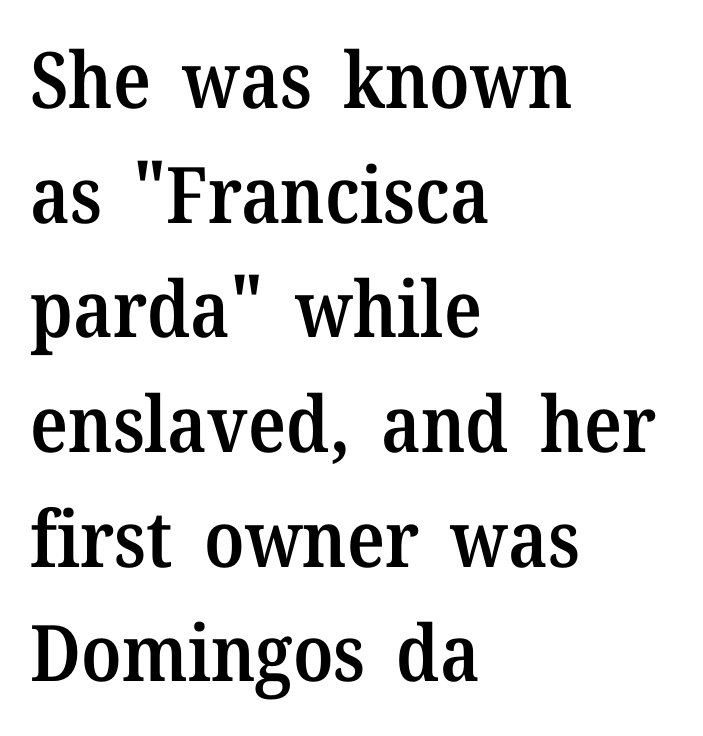
The image shows 78 px semibold serif type, upright; set left-aligned, normal line spacing (1.47x), normal letter spacing, not underlined; medium stroke contrast and a medium x-height.
